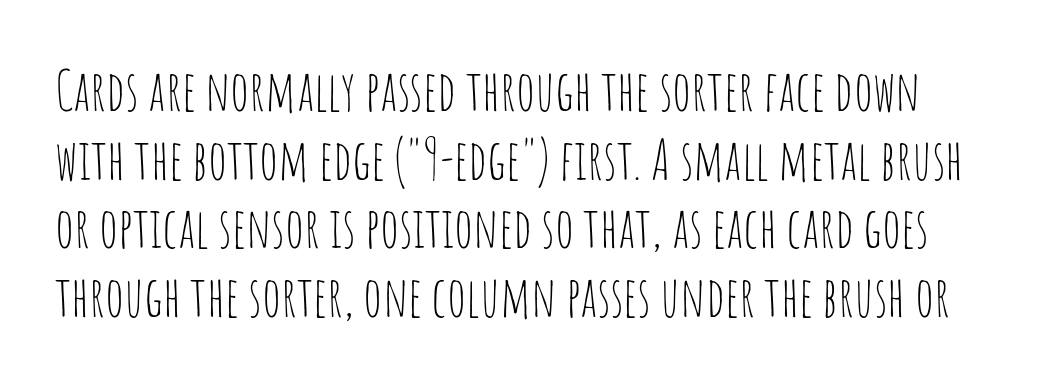
The image shows 55 px thin, condensed sans-serif type, upright; set normal line spacing (1.25x), normal letter spacing, not underlined; low stroke contrast and a large x-height.
